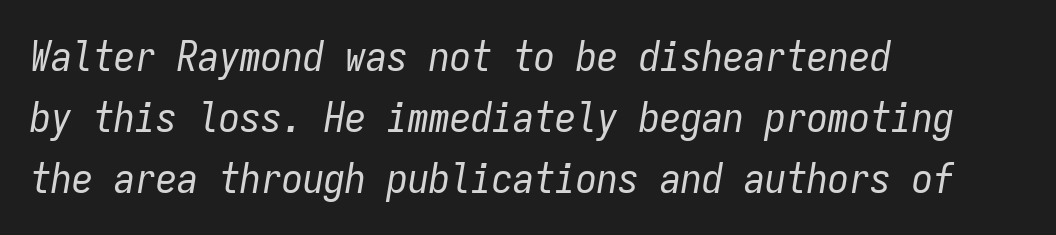
The zone under the glyphs is completely vacant. Caption: standard tracking, unaltered. One glance says typical: line gaps are just what's usual. Vertical stems look standard width or narrower in stroke.
